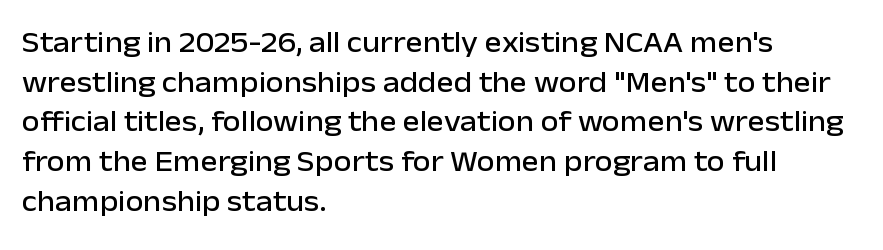
{"serif": "no", "italic": "no", "width": "normal", "stroke_contrast": "low", "x_height": "medium", "monospaced": "no", "underline": "no", "align": "left", "line_spacing": "normal", "line_spacing_ratio": 1.37, "letter_spacing": "normal", "letter_spacing_em": 0.0, "glyph_px": 29}
